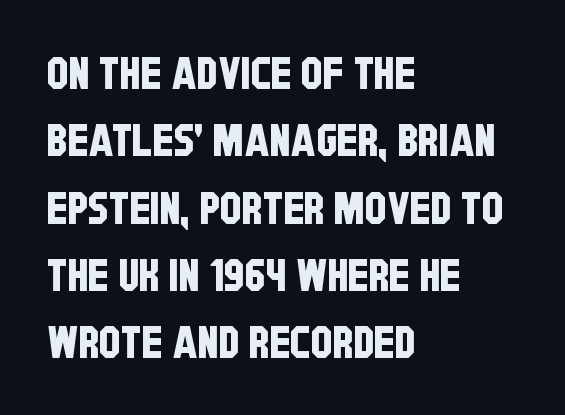
Q: Is the typeface a serif or a sans-serif typeface? A: Sans-serif.
Q: Is the text underlined? A: No.
Q: How is the paragraph aligned? A: Left-aligned.
Q: Is the spacing between letters normal or unusually wide? A: Normal.
Q: Is the spacing between lines tight, normal or loose? A: Normal.
Q: Width (condensed, normal, or wide)? A: Condensed.
Q: Stroke contrast? A: Low.
Q: x-height? A: Large.
Q: Monospaced? A: No.
